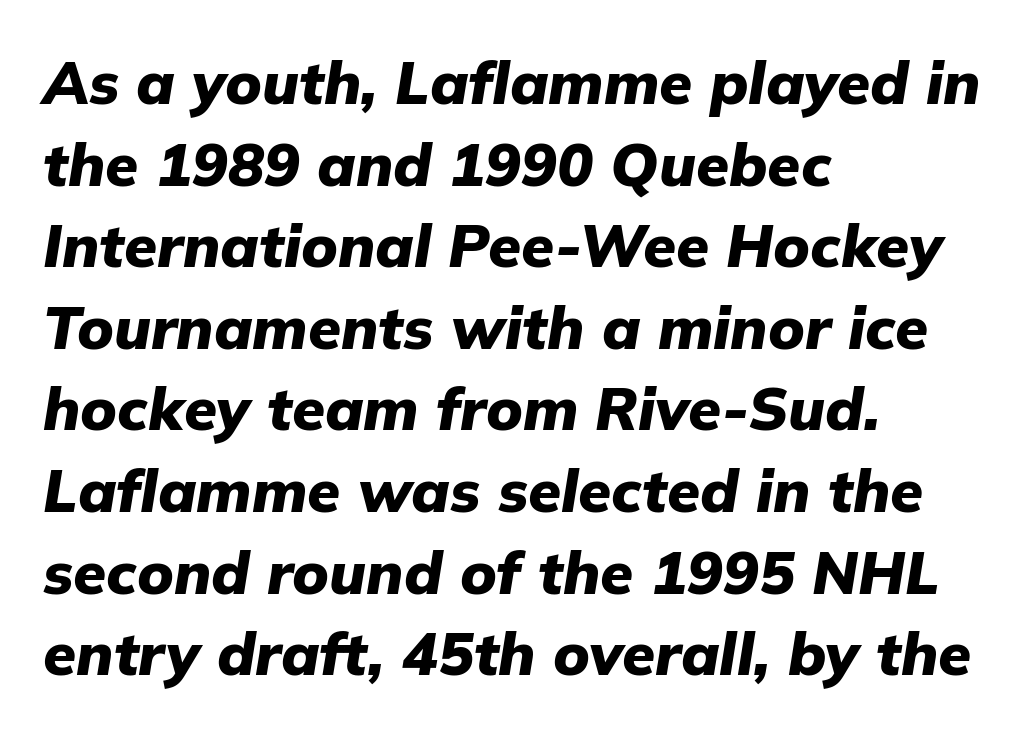
The image shows 60 px heavy type, italic (leaning right); set left-aligned, normal line spacing (1.36x), normal letter spacing, not underlined; low stroke contrast and a medium x-height.
